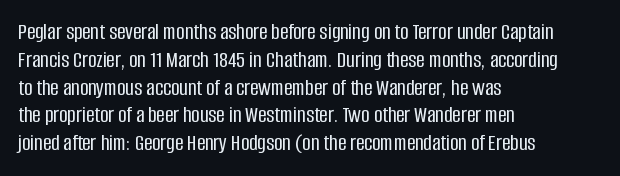
The image shows 23 px text type, upright; set left-aligned, line spacing 1.21x, normal letter spacing, not underlined.
